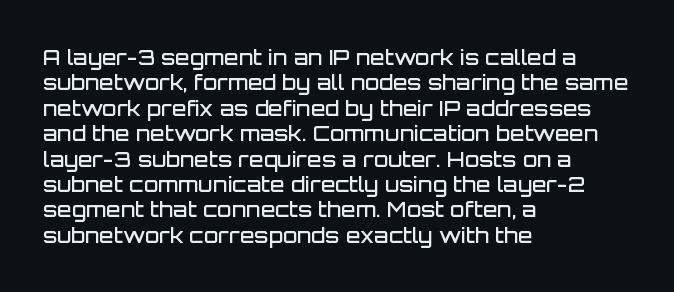
Characters follow at the spacing the type designer built in. Quick note: underline off. Line beginnings align vertically; line endings do not. Does the lettering tilt? It doesn't — this is upright. This is moderately heavy type, rendered in semibold.
